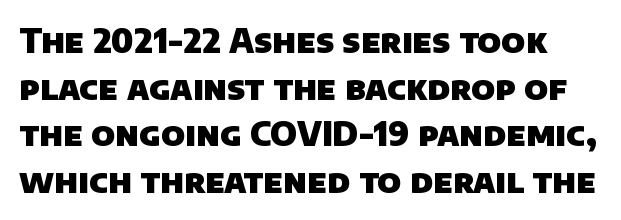
Q: Is the text bold? A: Yes.
Q: Is the typeface a serif or a sans-serif typeface? A: Sans-serif.
Q: Is the text underlined? A: No.
Q: Is the spacing between letters normal or unusually wide? A: Normal.
Q: Is the spacing between lines tight, normal or loose? A: Normal.
Q: Width (condensed, normal, or wide)? A: Normal.
Q: Stroke contrast? A: Low.
Q: x-height? A: Large.
Q: Monospaced? A: No.
